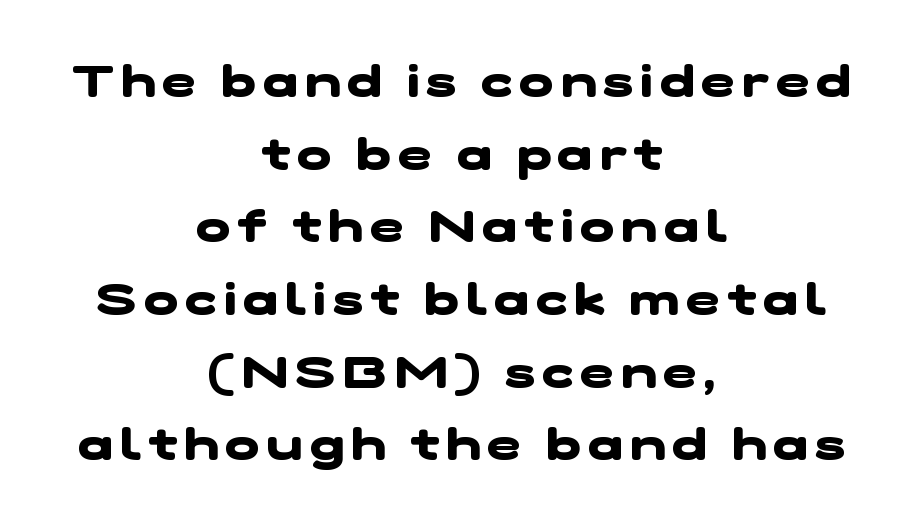
Q: Is the text bold? A: Yes.
Q: Is the typeface a serif or a sans-serif typeface? A: Sans-serif.
Q: Is the text underlined? A: No.
Q: How is the paragraph aligned? A: Centered.
Q: Is the spacing between lines tight, normal or loose? A: Normal.
Q: Width (condensed, normal, or wide)? A: Wide.
Q: Stroke contrast? A: Low.
Q: x-height? A: Medium.
Q: Monospaced? A: No.
